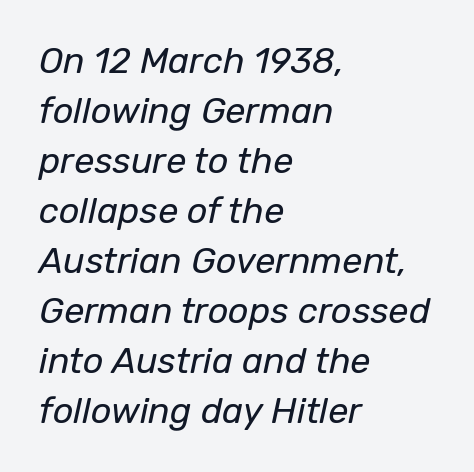
The image shows 36 px regular-weight type, italic (leaning right); set left-aligned, normal line spacing (1.39x), normal letter spacing, not underlined; low stroke contrast and a medium x-height.
